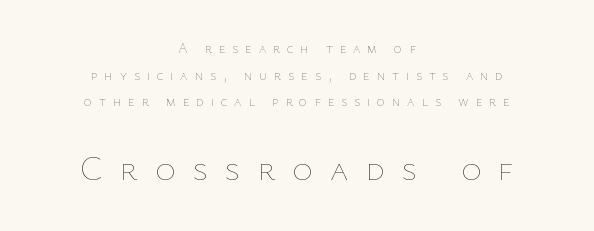
These lines stand farther apart than default settings would place them. Typesetter's note — lower block bumped up in size, upper block left smaller. Each line is balanced around a shared central axis. Has an underline been added? It has not. Spacing verdict: proportional, widths tailored to each character. Style check: upright.
